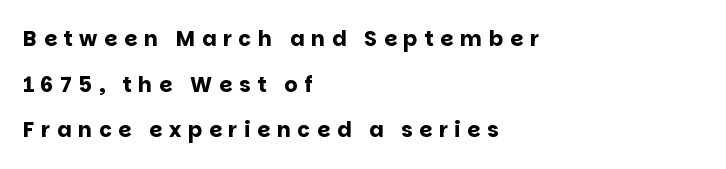
The image shows 21 px bold type, upright; set left-aligned, loose line spacing (2.17x), unusually wide letter spacing (+0.32 em), not underlined.
